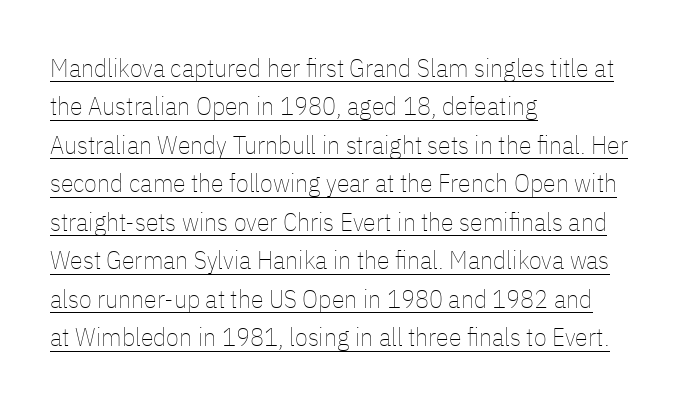
Q: Is the text bold? A: No.
Q: Is the text italic (slanted)? A: No, it is upright.
Q: Is the text underlined? A: Yes.
Q: How is the paragraph aligned? A: Left-aligned.
Q: Is the spacing between letters normal or unusually wide? A: Normal.
Q: Is the spacing between lines tight, normal or loose? A: Normal.
